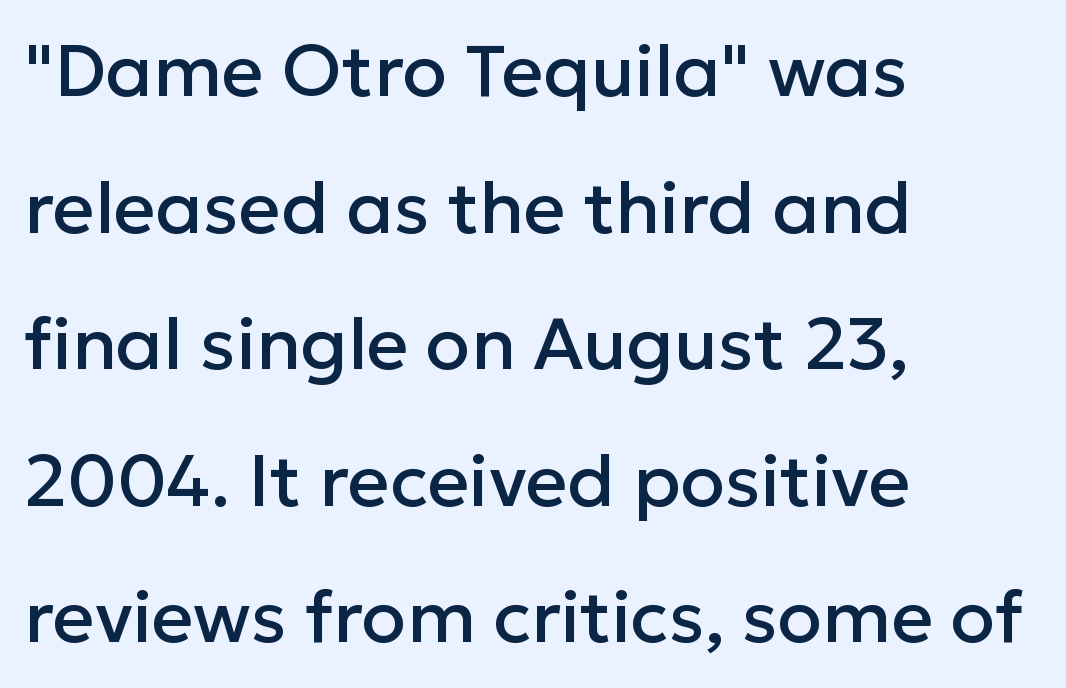
{"serif": "no", "italic": "no", "width": "normal", "stroke_contrast": "low", "x_height": "medium", "monospaced": "no", "underline": "no", "align": "left", "line_spacing_ratio": 1.87, "letter_spacing": "normal", "letter_spacing_em": 0.0, "glyph_px": 73}
